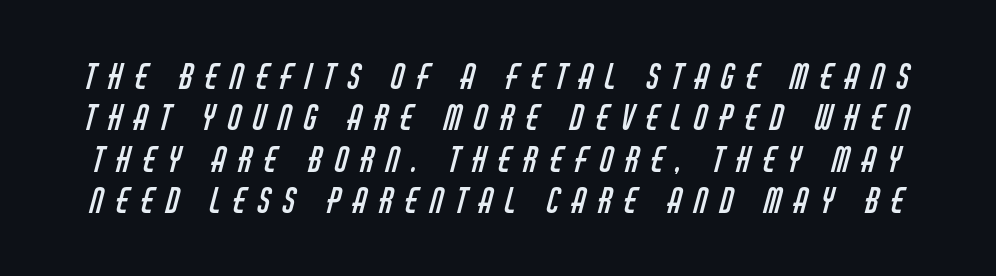
The image shows 34 px regular-weight, condensed sans-serif type; set line spacing 1.22x, unusually wide letter spacing (+0.36 em), not underlined; low stroke contrast and a large x-height.
